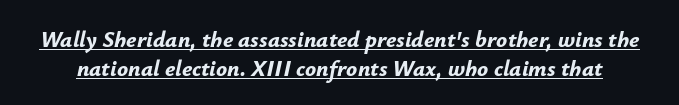
{"italic": "yes", "lean": "right", "slant_degrees": 12, "bold": "yes", "underline": "yes", "line_spacing": "normal", "line_spacing_ratio": 1.26, "letter_spacing": "normal", "letter_spacing_em": 0.0, "glyph_px": 23}
